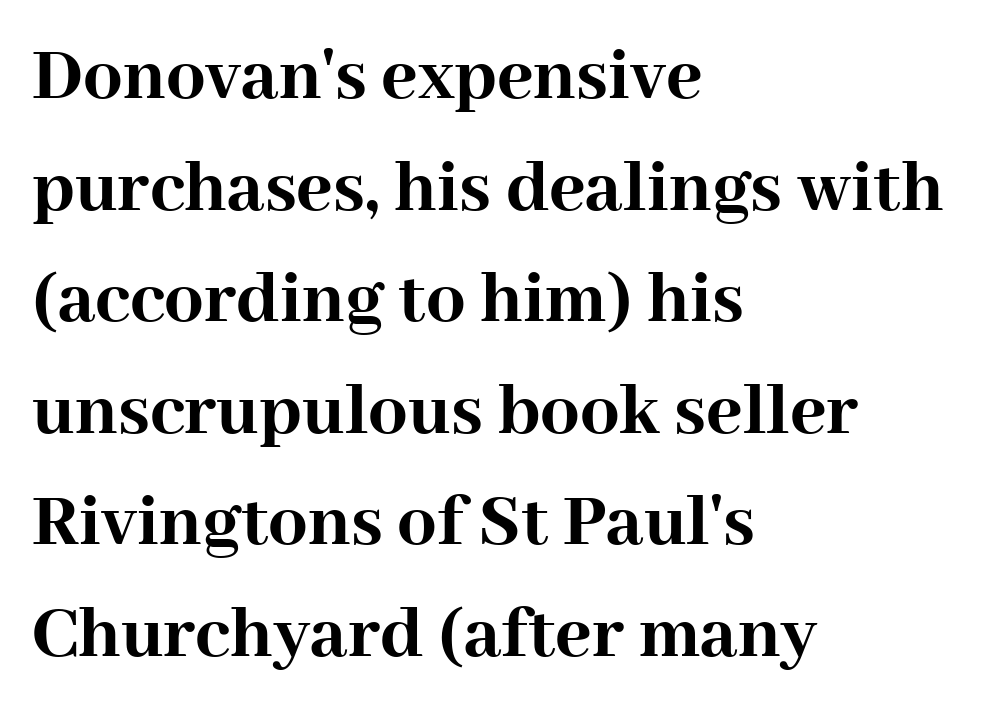
The image shows 78 px semibold serif type, upright; set left-aligned, normal line spacing (1.43x), normal letter spacing, not underlined; high stroke contrast and a medium x-height.
